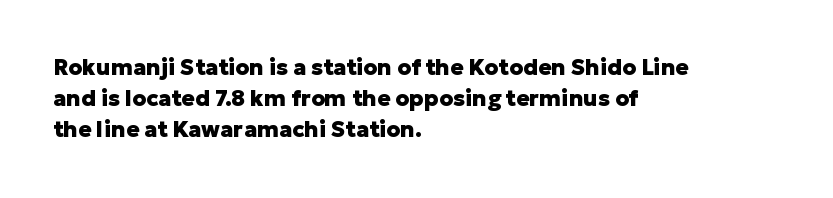
Q: Is the text bold? A: Yes.
Q: Is the text italic (slanted)? A: No, it is upright.
Q: Is the text underlined? A: No.
Q: How is the paragraph aligned? A: Left-aligned.
Q: Is the spacing between letters normal or unusually wide? A: Normal.
Q: Is the spacing between lines tight, normal or loose? A: Normal.
